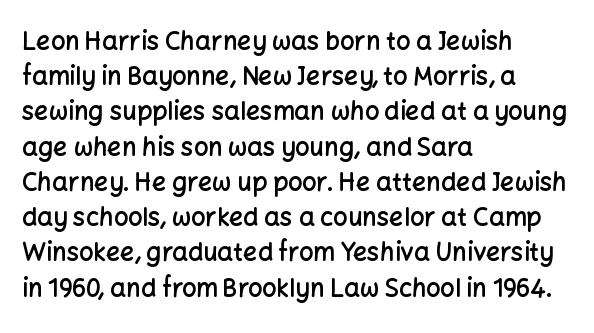
The image shows 25 px text type, upright; set left-aligned, normal line spacing (1.41x), normal letter spacing, not underlined.
